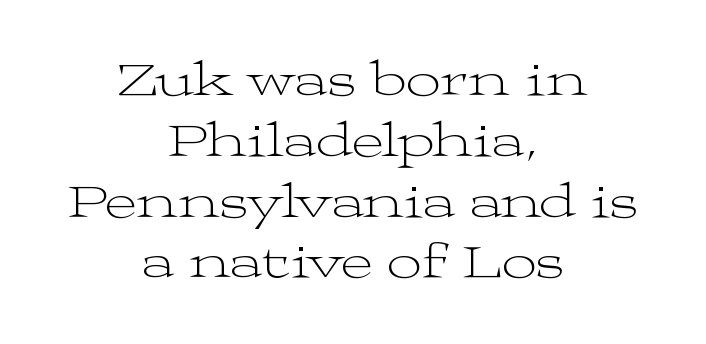
The type sits square on the baseline with zero lean. This is serif lettering, the kind often seen in printed books. Anything drawn beneath the words? Only blank space. Here the designer chose a conventional face with non-uniform glyph widths. The lines in this sample share a center point and differ in where they start and stop.
